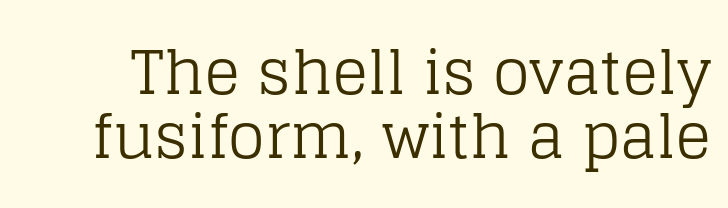
Any mark beneath the type? The region is blank. Italic? Not at all — the glyphs are vertical. The weight tops out at a normal text grade. Unlike a clean sans, this face finishes its strokes with serifs.
